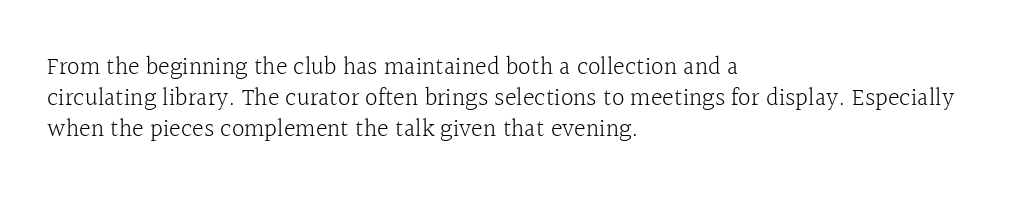
{"italic": "no", "bold": "no", "underline": "no", "align": "left", "line_spacing": "normal", "line_spacing_ratio": 1.25, "letter_spacing": "normal", "letter_spacing_em": 0.0, "glyph_px": 25}
